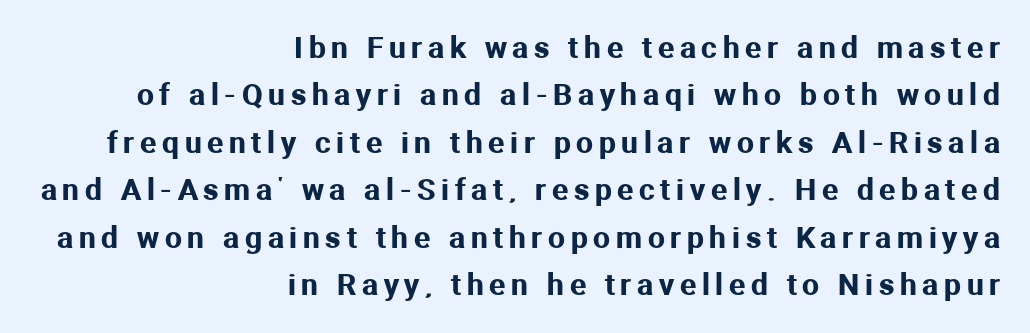
The image shows 30 px sans-serif type, upright; set right-aligned, normal line spacing (1.58x), not underlined; medium stroke contrast and a medium x-height.
